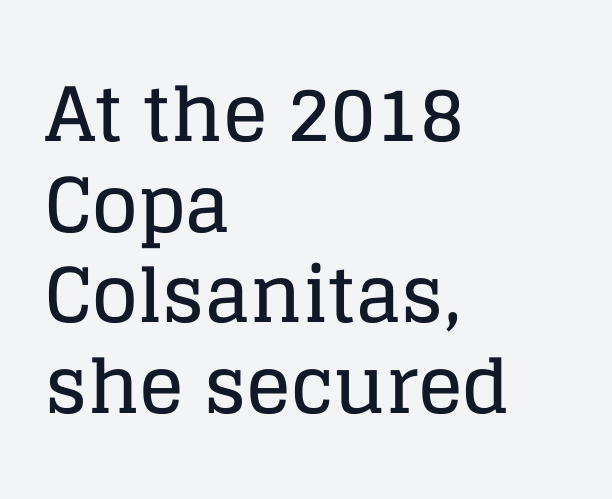
{"serif": "yes", "italic": "no", "width": "normal", "stroke_contrast": "low", "x_height": "large", "monospaced": "no", "underline": "no", "align": "left", "line_spacing_ratio": 1.21, "letter_spacing": "normal", "letter_spacing_em": 0.0, "glyph_px": 75}
